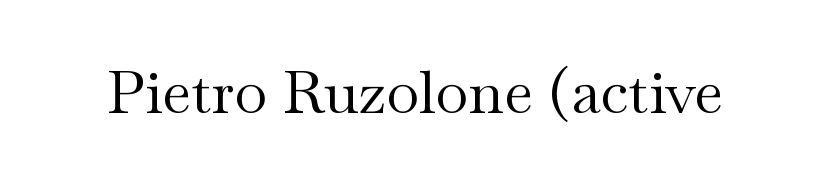
The image shows 60 px regular-weight, wide serif type, upright; set normal letter spacing, not underlined; medium stroke contrast and a small x-height.
